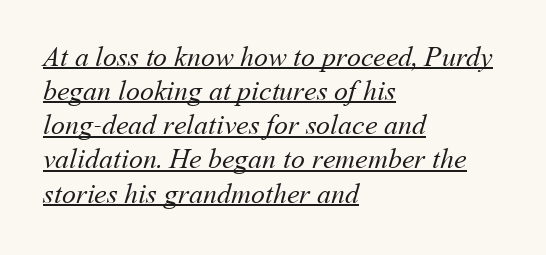
The string is rendered with underlining switched on. Stems and bowls with no extra thickness — not bold. The rendering anchors every line to the left-hand side. Looks like regular typesetting: each glyph gets only the width it needs. Observe the ordinary spacing: letters are neighbours, not strangers.
